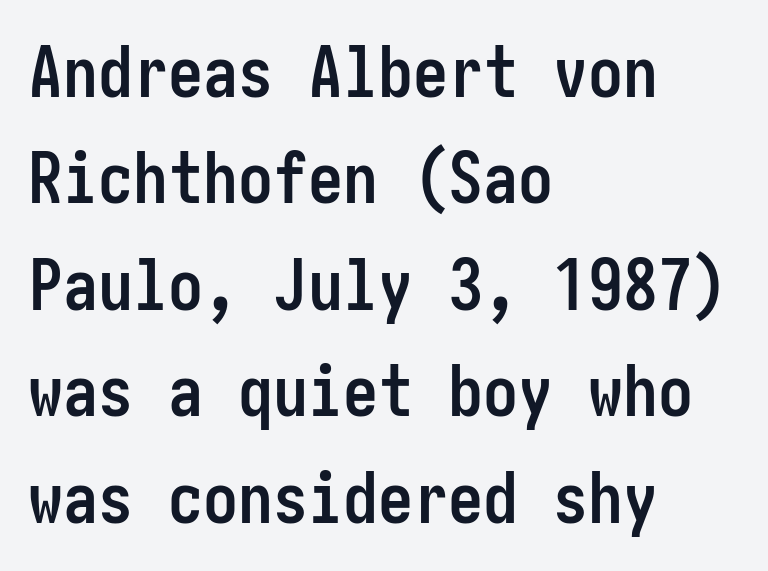
The image shows 70 px semibold, condensed sans-serif type, upright; set left-aligned, normal line spacing (1.52x), normal letter spacing, not underlined; low stroke contrast and a medium x-height.
